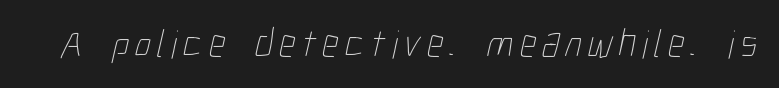
{"bold": "no", "weight": "thin", "width": "condensed", "stroke_contrast": "low", "x_height": "medium", "monospaced": "no", "underline": "no", "glyph_px": 40}
